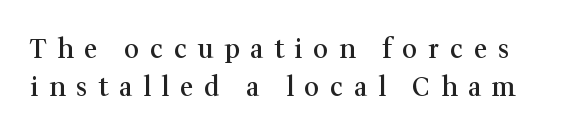
Q: Is the text bold? A: Semi-bold.
Q: Is the text italic (slanted)? A: No, it is upright.
Q: Is the text underlined? A: No.
Q: Is the spacing between letters normal or unusually wide? A: Unusually wide.
Q: Is the spacing between lines tight, normal or loose? A: Normal.
